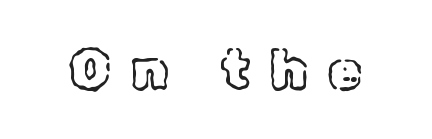
Q: Is the text italic (slanted)? A: No, it is upright.
Q: Is the text underlined? A: No.
Q: Is the spacing between letters normal or unusually wide? A: Unusually wide.
Q: Width (condensed, normal, or wide)? A: Normal.
Q: x-height? A: Medium.
Q: Monospaced? A: No.
